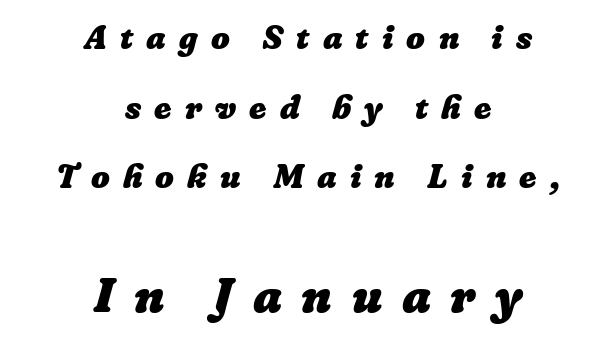
The image shows 49 px heavy type; set centered, loose line spacing (2.11x), unusually wide letter spacing (+0.4 em), not underlined; the second (bottom) block is 1.48x larger; low stroke contrast and a medium x-height.
